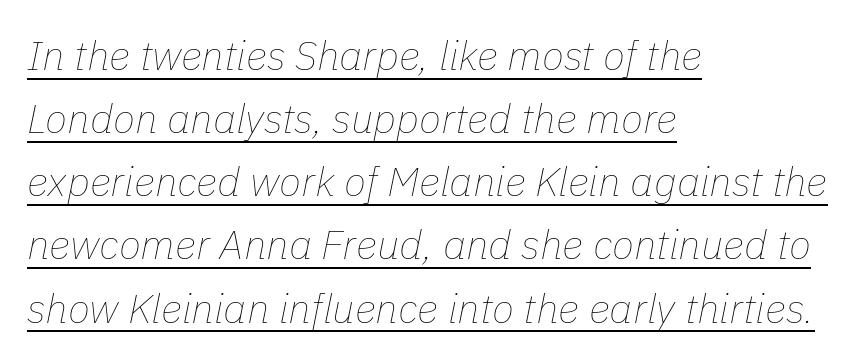
The image shows 41 px thin type, italic (leaning right); set left-aligned, normal line spacing (1.54x), normal letter spacing, underlined; low stroke contrast and a medium x-height.
